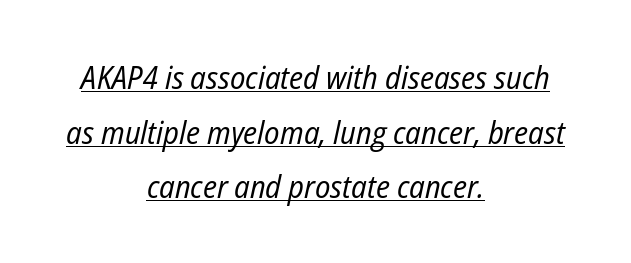
Q: Is the text bold? A: No.
Q: Is the text italic (slanted)? A: Yes, it leans right by about 12 degrees.
Q: Is the text underlined? A: Yes.
Q: How is the paragraph aligned? A: Centered.
Q: Is the spacing between letters normal or unusually wide? A: Normal.
Q: Width (condensed, normal, or wide)? A: Condensed.
Q: Stroke contrast? A: Low.
Q: x-height? A: Medium.
Q: Monospaced? A: No.
